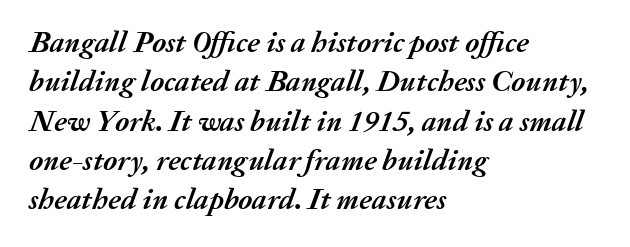
Bold? Absolutely — the strokes are thick and heavy. A typesetter would call this leading conventional body-copy spacing. Each letter keeps its own natural width here, so spacing adapts to shape. The horizontal fit of the characters is conventional and even. No word sits above an underline. The text block is weighted toward the left margin, trailing off unevenly rightward.
